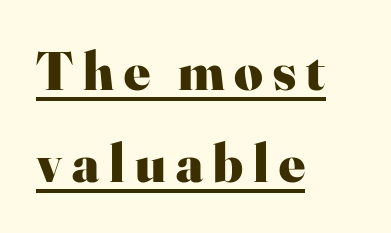
{"serif": "yes", "italic": "no", "bold": "yes", "weight": "heavy", "width": "normal", "stroke_contrast": "high", "x_height": "small", "monospaced": "no", "underline": "yes", "align": "left", "line_spacing": "normal", "line_spacing_ratio": 1.67, "glyph_px": 55}
